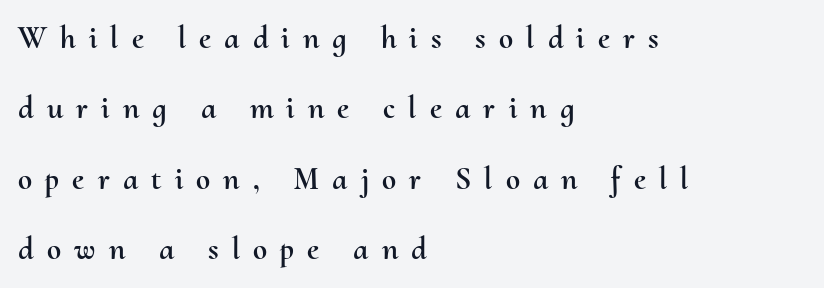
The image shows 32 px text type, upright; set left-aligned, loose line spacing (2.2x), unusually wide letter spacing (+0.41 em), not underlined; medium stroke contrast and a small x-height.
